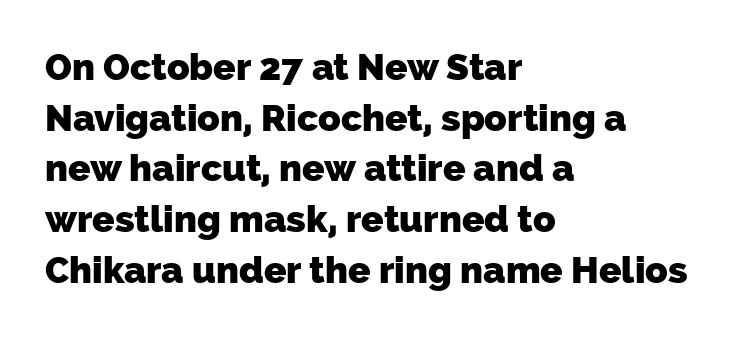
Q: Is the text bold? A: Yes.
Q: Is the typeface a serif or a sans-serif typeface? A: Sans-serif.
Q: Is the text underlined? A: No.
Q: How is the paragraph aligned? A: Left-aligned.
Q: Is the spacing between letters normal or unusually wide? A: Normal.
Q: Is the spacing between lines tight, normal or loose? A: Normal.
Q: Width (condensed, normal, or wide)? A: Normal.
Q: Stroke contrast? A: Low.
Q: x-height? A: Medium.
Q: Monospaced? A: No.
